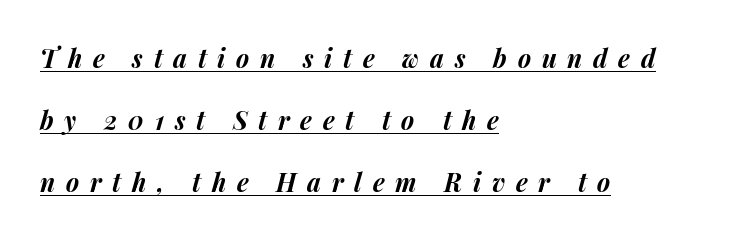
{"italic": "yes", "lean": "right", "slant_degrees": 14, "bold": "yes", "underline": "yes", "align": "left", "line_spacing": "loose", "line_spacing_ratio": 2.49, "letter_spacing": "wide", "letter_spacing_em": 0.43, "glyph_px": 25}
